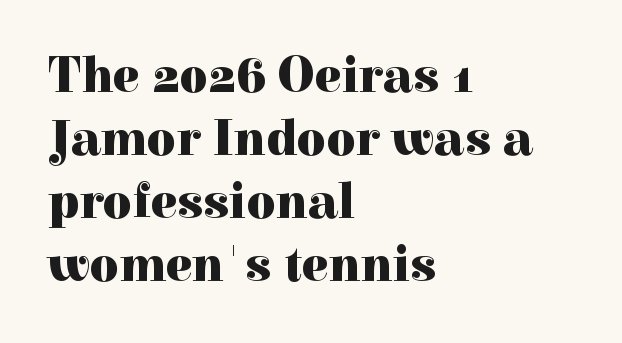
The image shows 50 px heavy serif type, upright; set left-aligned, normal line spacing (1.26x), normal letter spacing, not underlined; a medium x-height.
